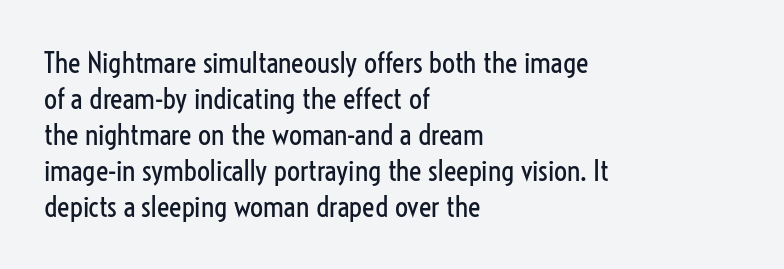
The image shows 29 px regular-weight, condensed sans-serif type, upright; set left-aligned, line spacing 1.24x, normal letter spacing, not underlined; low stroke contrast and a medium x-height.
